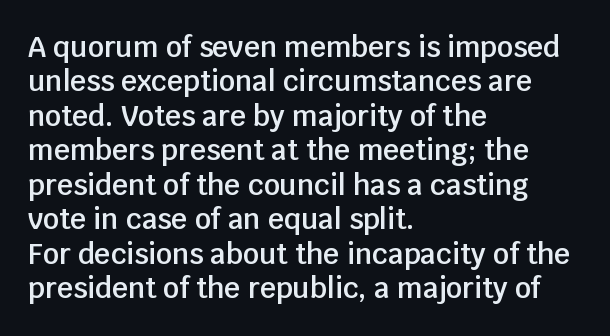
Q: Is the text bold? A: Semi-bold.
Q: Is the text italic (slanted)? A: No, it is upright.
Q: Is the typeface a serif or a sans-serif typeface? A: Sans-serif.
Q: Is the text underlined? A: No.
Q: How is the paragraph aligned? A: Left-aligned.
Q: Is the spacing between letters normal or unusually wide? A: Normal.
Q: Width (condensed, normal, or wide)? A: Normal.
Q: Stroke contrast? A: Low.
Q: x-height? A: Large.
Q: Monospaced? A: No.
